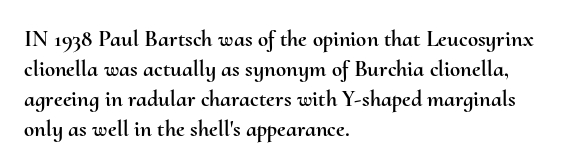
Q: Is the text italic (slanted)? A: No, it is upright.
Q: Is the text underlined? A: No.
Q: How is the paragraph aligned? A: Left-aligned.
Q: Is the spacing between letters normal or unusually wide? A: Normal.
Q: Is the spacing between lines tight, normal or loose? A: Normal.
